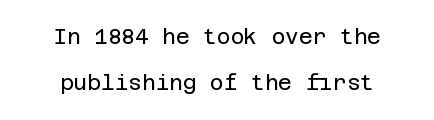
The image shows 21 px text type, upright; set centered, loose line spacing (2.21x), normal letter spacing, not underlined.
